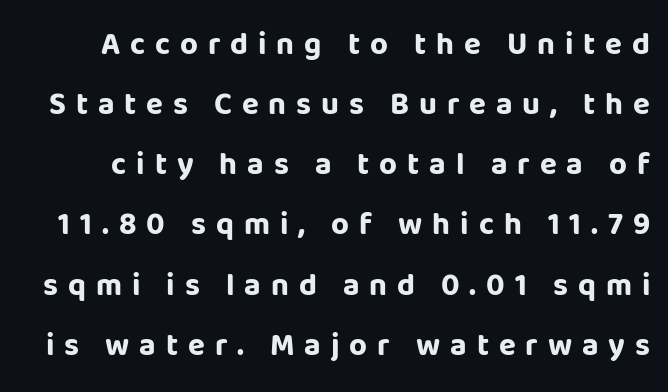
{"serif": "no", "italic": "no", "bold": "yes", "weight": "bold", "width": "normal", "stroke_contrast": "low", "x_height": "large", "monospaced": "no", "underline": "no", "line_spacing": "loose", "line_spacing_ratio": 1.94, "letter_spacing": "wide", "letter_spacing_em": 0.32, "glyph_px": 31}
